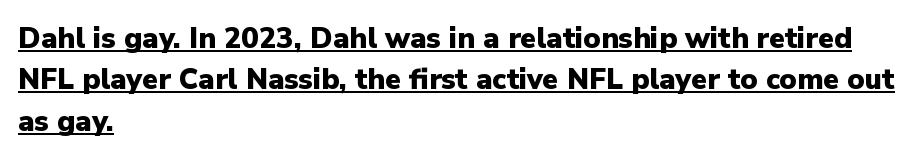
You could call the tracking neutral — neither tight nor loose. You could not count columns in this text — the font is proportionally spaced. The glyphs have the mass of a bold cut. The lettering stays uniformly vertical, giving the passage a roman look.
